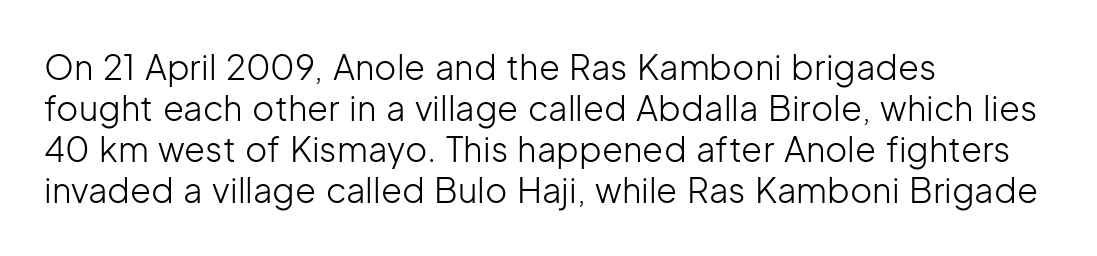
The image shows 34 px light sans-serif type, upright; set left-aligned, line spacing 1.21x, normal letter spacing, not underlined; low stroke contrast and a medium x-height.
